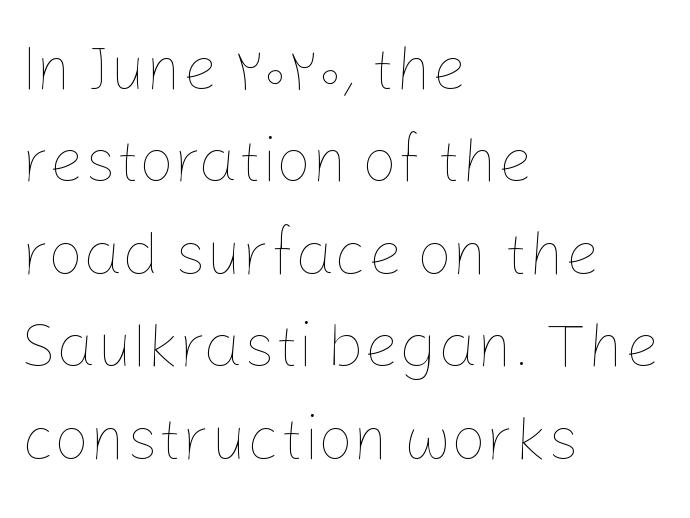
Q: Is the text bold? A: No.
Q: Is the text italic (slanted)? A: No, it is upright.
Q: Is the text underlined? A: No.
Q: How is the paragraph aligned? A: Left-aligned.
Q: Is the spacing between letters normal or unusually wide? A: Normal.
Q: Is the spacing between lines tight, normal or loose? A: Normal.
Q: Width (condensed, normal, or wide)? A: Normal.
Q: Stroke contrast? A: Low.
Q: x-height? A: Medium.
Q: Monospaced? A: No.
